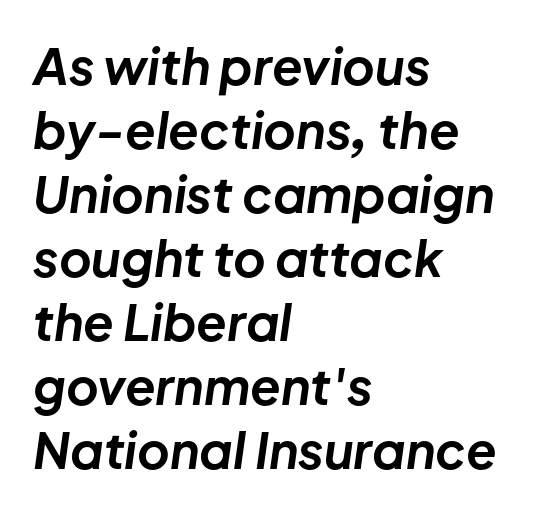
Q: Is the text bold? A: Yes.
Q: Is the text italic (slanted)? A: Yes, it leans right by about 8 degrees.
Q: Is the text underlined? A: No.
Q: How is the paragraph aligned? A: Left-aligned.
Q: Is the spacing between letters normal or unusually wide? A: Normal.
Q: Is the spacing between lines tight, normal or loose? A: Normal.
Q: Width (condensed, normal, or wide)? A: Normal.
Q: Stroke contrast? A: Low.
Q: x-height? A: Medium.
Q: Monospaced? A: No.
